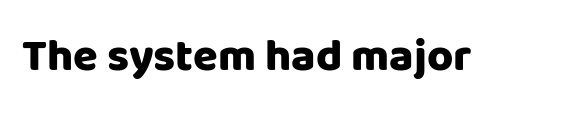
{"serif": "no", "italic": "no", "bold": "yes", "weight": "heavy", "width": "normal", "stroke_contrast": "low", "x_height": "large", "monospaced": "no", "underline": "no", "letter_spacing": "normal", "letter_spacing_em": 0.0, "glyph_px": 45}
